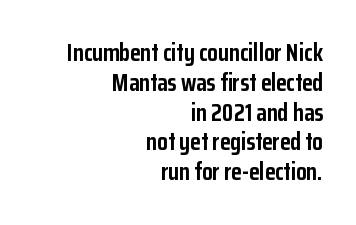
Q: Is the text bold? A: Yes.
Q: Is the text italic (slanted)? A: No, it is upright.
Q: Is the text underlined? A: No.
Q: How is the paragraph aligned? A: Right-aligned.
Q: Is the spacing between letters normal or unusually wide? A: Normal.
